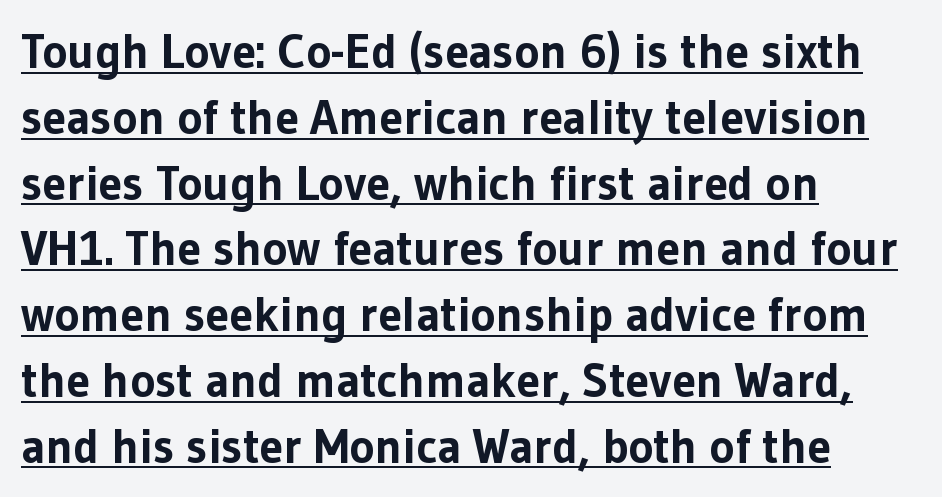
Q: Is the text bold? A: Yes.
Q: Is the text italic (slanted)? A: No, it is upright.
Q: Is the typeface a serif or a sans-serif typeface? A: Sans-serif.
Q: Is the text underlined? A: Yes.
Q: How is the paragraph aligned? A: Left-aligned.
Q: Is the spacing between letters normal or unusually wide? A: Normal.
Q: Is the spacing between lines tight, normal or loose? A: Normal.
Q: Width (condensed, normal, or wide)? A: Normal.
Q: Stroke contrast? A: Low.
Q: x-height? A: Medium.
Q: Monospaced? A: No.
